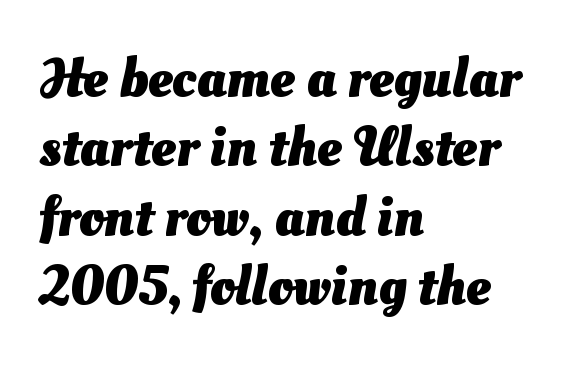
Q: Is the text bold? A: Yes.
Q: Is the typeface a serif or a sans-serif typeface? A: Sans-serif.
Q: Is the text underlined? A: No.
Q: How is the paragraph aligned? A: Left-aligned.
Q: Is the spacing between letters normal or unusually wide? A: Normal.
Q: Width (condensed, normal, or wide)? A: Normal.
Q: Stroke contrast? A: Medium.
Q: x-height? A: Small.
Q: Monospaced? A: No.
